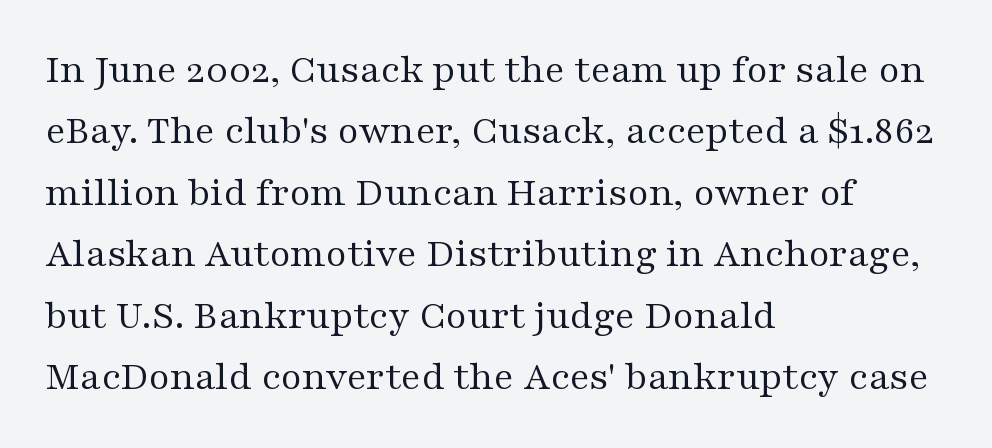
Has an underline been added? It has not. This rendering employs a face with finishing strokes, i.e., a serif. You could not count columns in this text — the font is proportionally spaced. The type sits square on the baseline with zero lean. Rows of type keep a routine distance in the vertical direction. The paragraph has a hard left edge and a soft right edge.
